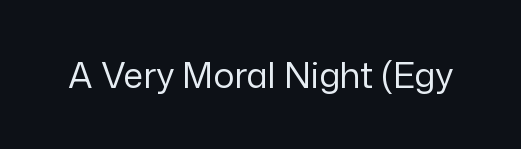
The image shows 35 px regular-weight sans-serif type, upright; set normal letter spacing, not underlined; low stroke contrast and a medium x-height.
